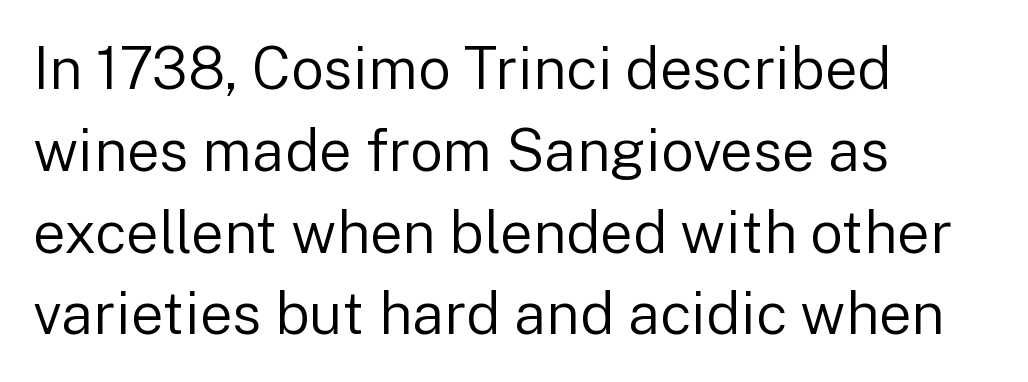
The image shows 58 px regular-weight sans-serif type, upright; set left-aligned, normal line spacing (1.41x), normal letter spacing, not underlined; low stroke contrast and a medium x-height.
